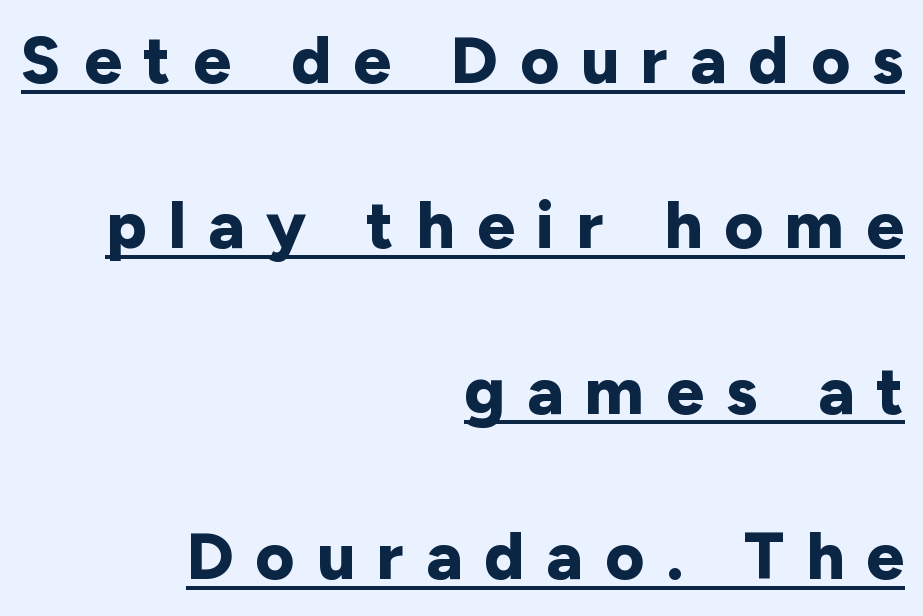
{"serif": "no", "italic": "no", "bold": "yes", "weight": "bold", "width": "normal", "stroke_contrast": "low", "x_height": "medium", "monospaced": "no", "underline": "yes", "align": "right", "line_spacing": "loose", "line_spacing_ratio": 2.47, "letter_spacing": "wide", "letter_spacing_em": 0.33, "glyph_px": 67}
